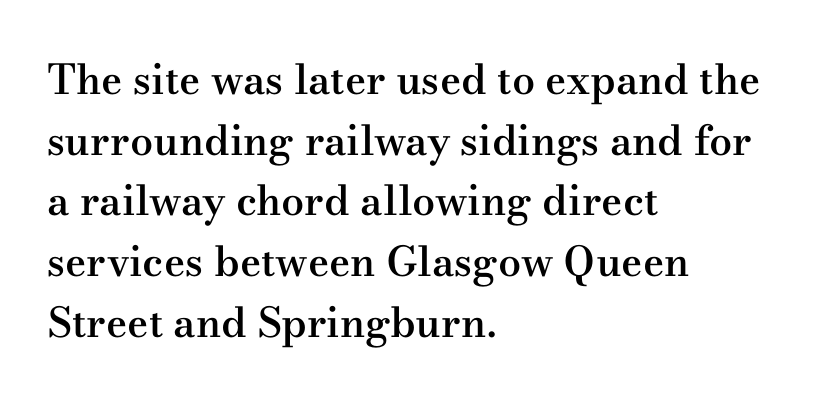
Check the space under the baseline: it is left empty. Line spacing here is normal. Students, this is semibold: more ink than regular, less than bold. Standard letterfit; no display-style spreading of the glyphs. This sample has the flowing, uneven cadence of proportional lettering. The face used here is seriffed, in the tradition of book romans.
